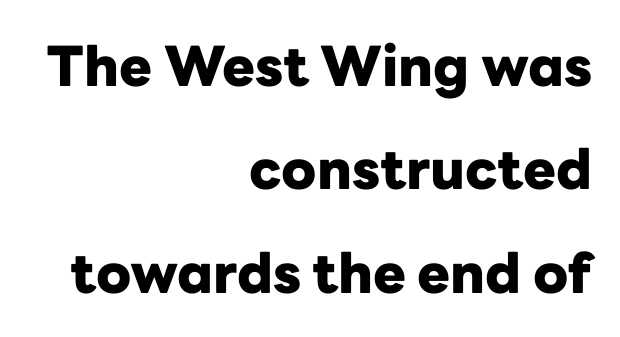
Here the designer chose a conventional face with non-uniform glyph widths. The letters stand straight up with perfectly vertical stems. Tracking here is standard; glyphs follow each other at the usual distance. Typographically, this falls in the sans-serif category.
